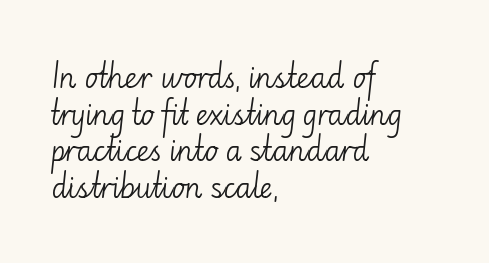
{"serif": "no", "bold": "no", "weight": "light", "width": "normal", "stroke_contrast": "low", "x_height": "small", "monospaced": "no", "underline": "no", "align": "left", "line_spacing": "normal", "line_spacing_ratio": 1.31, "letter_spacing": "normal", "letter_spacing_em": 0.0, "glyph_px": 28}
